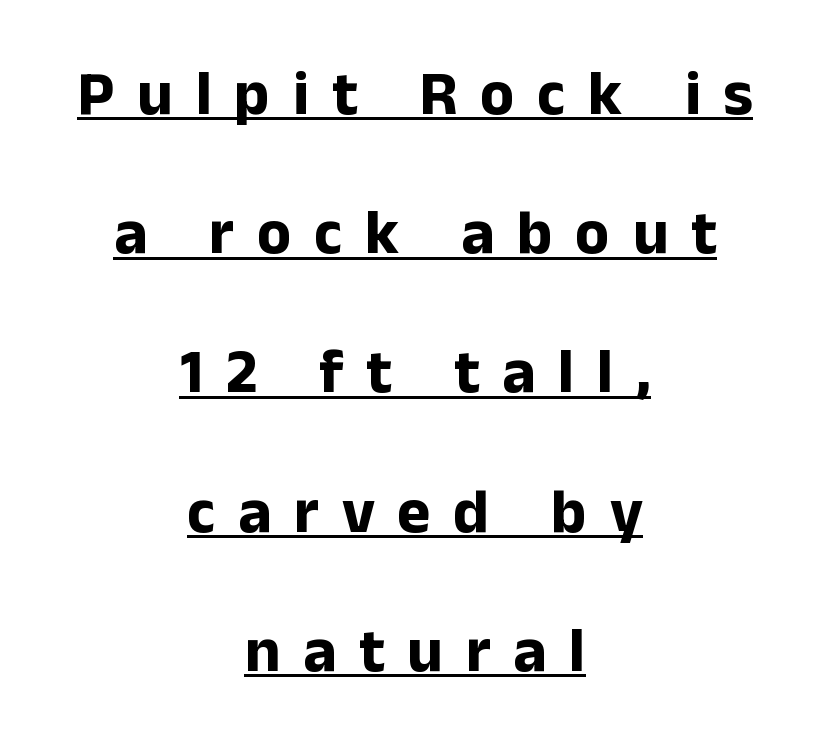
This is roman type, the default non-slanted kind. The passage shown is typed in a proportional face where columns would drift. The letterforms stand isolated, each surrounded by extra space. Chunky letters — that's bold for sure. Caption: lettering with a line underneath.
